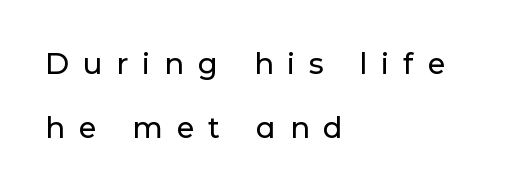
Summary of vertical rhythm: relaxed, with wide interline spacing. The letters advance in unequal steps, a hallmark of proportional type. The paragraph shown leans on its left margin. The specimen omits any rule beneath the text block's lines. A roman cut, with each character standing at attention.
